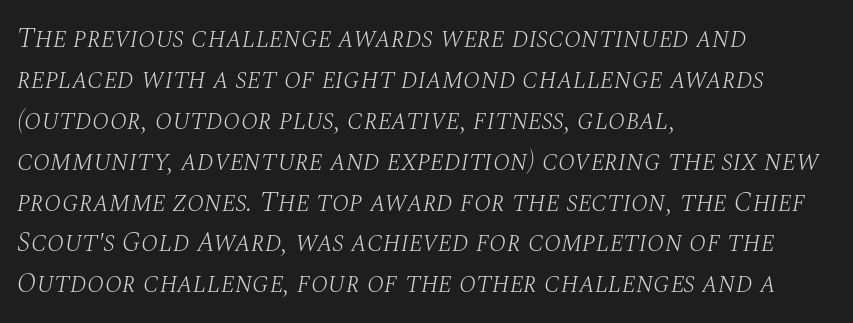
Q: Is the text bold? A: No.
Q: Is the text italic (slanted)? A: Yes, it leans right by about 10 degrees.
Q: Is the typeface a serif or a sans-serif typeface? A: Serif.
Q: Is the text underlined? A: No.
Q: How is the paragraph aligned? A: Left-aligned.
Q: Is the spacing between letters normal or unusually wide? A: Normal.
Q: Is the spacing between lines tight, normal or loose? A: Normal.
Q: Width (condensed, normal, or wide)? A: Normal.
Q: Stroke contrast? A: Medium.
Q: x-height? A: Large.
Q: Monospaced? A: No.
